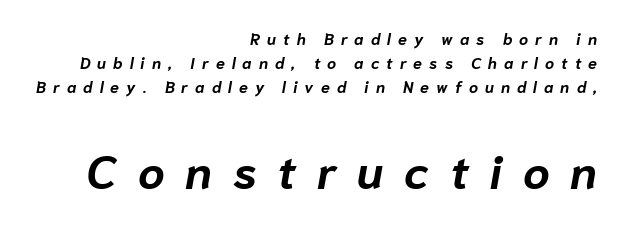
The face used here is rendered with a markedly widened letterfit. Chunky letters — that's bold for sure. Honestly, there is no underline to notice here at all. These lines are rendered in a variable-pitch font.
